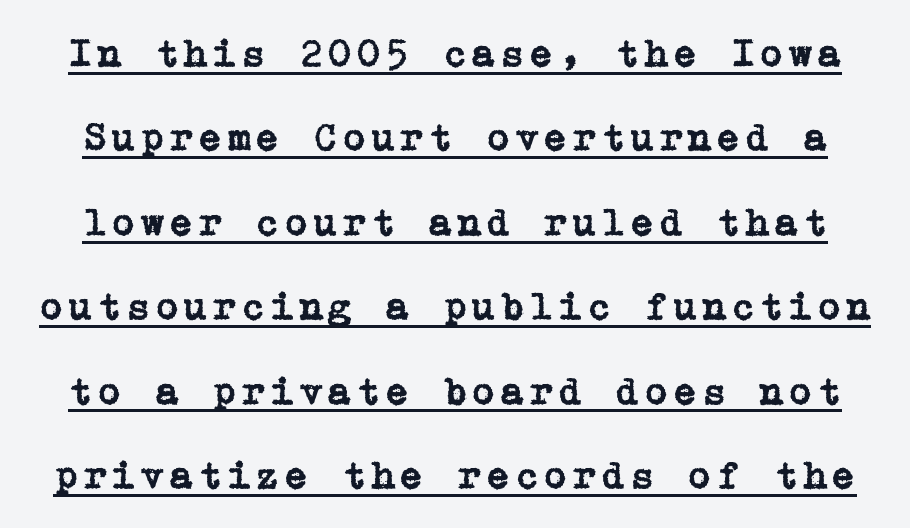
Q: Is the text italic (slanted)? A: No, it is upright.
Q: Is the typeface a serif or a sans-serif typeface? A: Serif.
Q: Is the text underlined? A: Yes.
Q: Is the spacing between lines tight, normal or loose? A: Loose.
Q: Width (condensed, normal, or wide)? A: Normal.
Q: Stroke contrast? A: Low.
Q: x-height? A: Medium.
